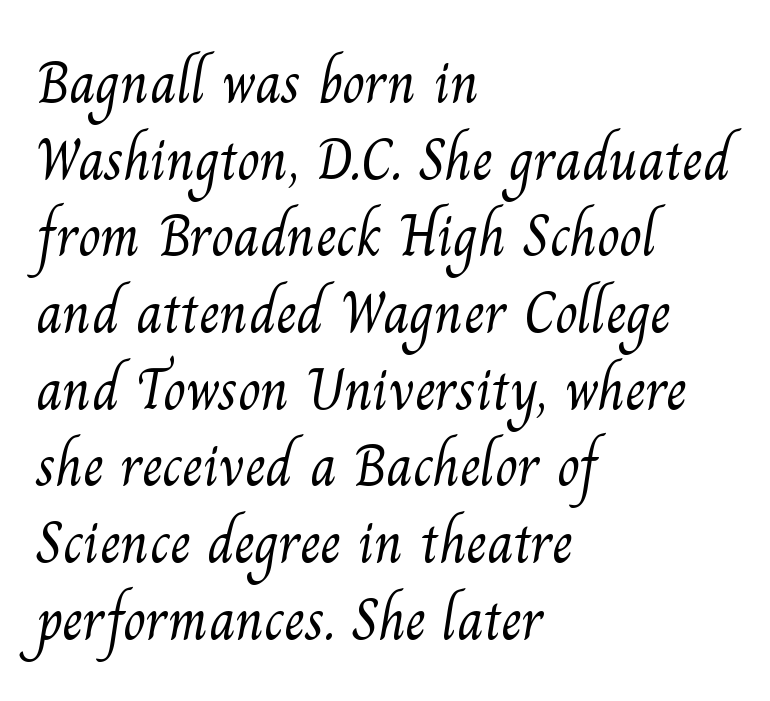
These lines are rendered in a variable-pitch font. What's the leading like? Ordinary, nothing unusual. Visually the block forms a straight wall on the left and a jagged coastline on the right. Lines of text with bare space underneath. This rendering employs a face with finishing strokes, i.e., a serif. These glyphs show unthickened strokes, regular width or finer.
